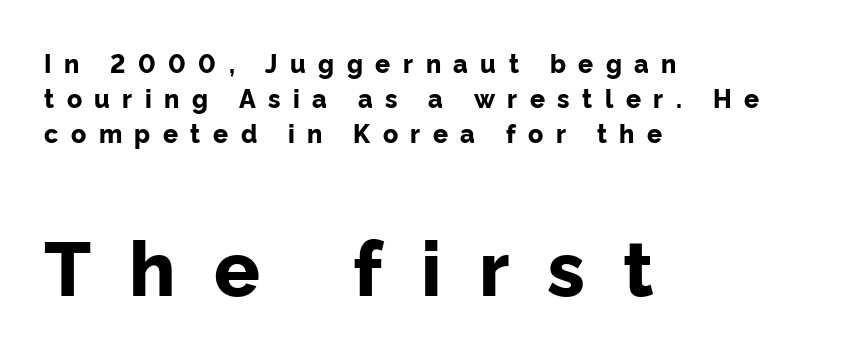
The space between consecutive lines is moderate. Here the designer chose a conventional face with non-uniform glyph widths. The face used here has the dense, thick strokes of a bold. What kind of face is this? One without serifs — a sans. The string is rendered with underlining switched off. Here the glyphs are tracked loosely, breaking word shapes into spaced letters.
